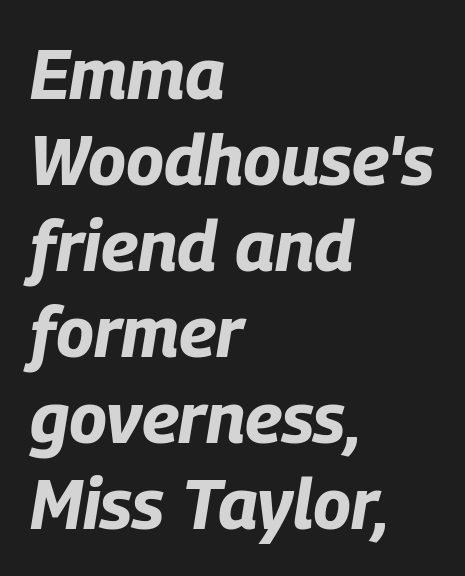
Spacing between characters is what you'd get straight out of the box. Caption: bold face, heavy strokes. The compositor pushed each line to the left boundary. The face used here is proportionally spaced, like ordinary book or web type.
